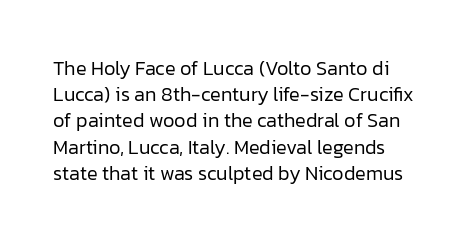
A roman cut, with each character standing at attention. Students, note that the glyphs here touch the page at normal intervals. The baseline area is clear. No chunkiness to these letters — they're not bold. Normally led — the rows are evenly, conventionally spaced.
